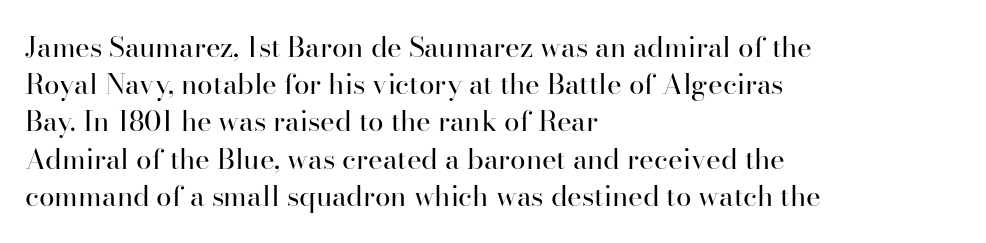
Weight: regular or lighter. Spacing verdict: proportional, widths tailored to each character. Underline: absent. The gaps between neighbouring characters are ordinary and unremarkable. Students, observe: this is what conventionally led text looks like.
